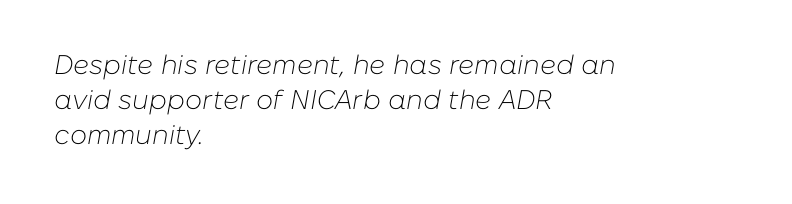
{"italic": "yes", "lean": "right", "slant_degrees": 10, "bold": "no", "underline": "no", "align": "left", "line_spacing": "normal", "line_spacing_ratio": 1.29, "letter_spacing": "normal", "letter_spacing_em": 0.0, "glyph_px": 27}
